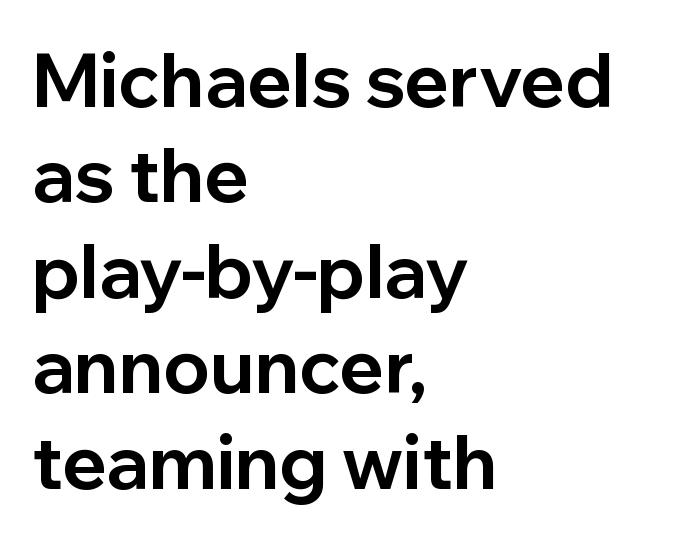
The image shows 74 px bold sans-serif type, upright; set left-aligned, normal line spacing (1.29x), normal letter spacing, not underlined; low stroke contrast and a medium x-height.
